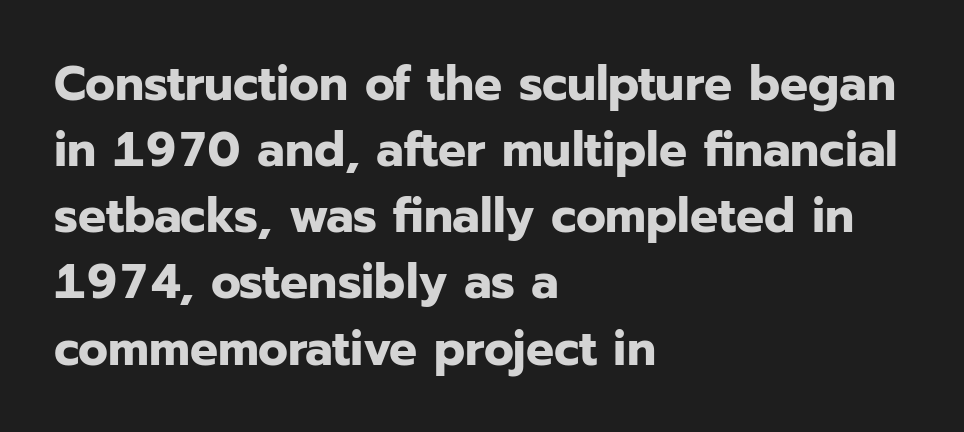
{"serif": "no", "italic": "no", "bold": "yes", "weight": "bold", "width": "normal", "stroke_contrast": "low", "x_height": "medium", "monospaced": "no", "underline": "no", "align": "left", "line_spacing": "normal", "line_spacing_ratio": 1.35, "letter_spacing": "normal", "letter_spacing_em": 0.0, "glyph_px": 49}
